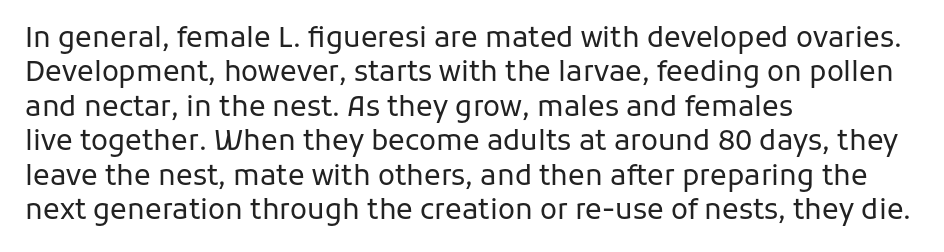
The image shows 28 px regular-weight sans-serif type, upright; set left-aligned, line spacing 1.23x, normal letter spacing, not underlined; low stroke contrast and a medium x-height.
